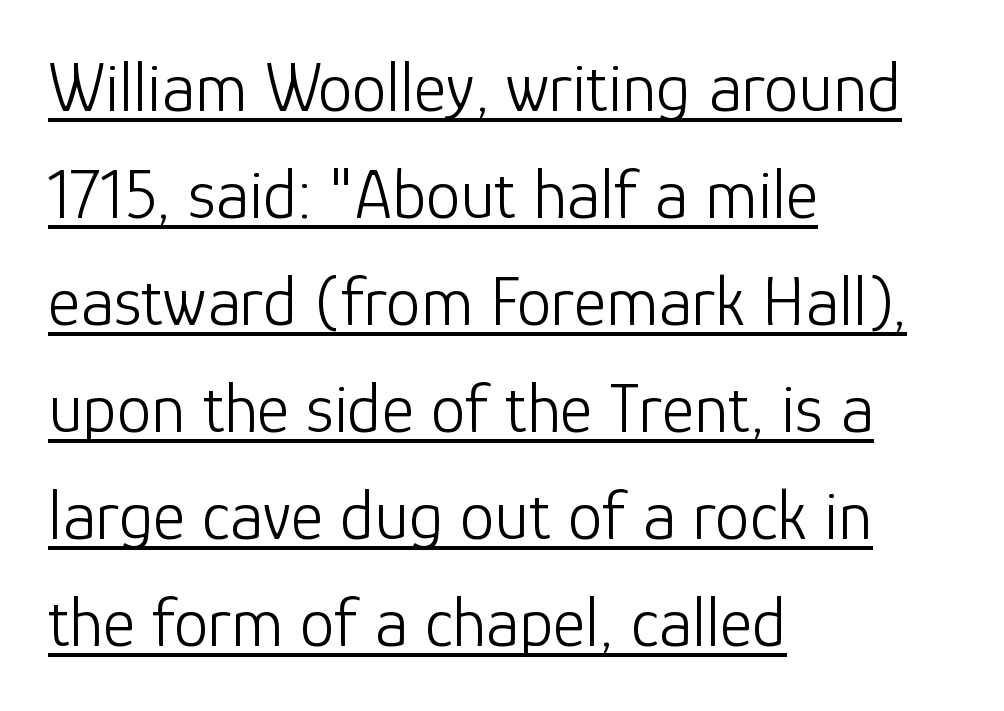
The image shows 70 px light sans-serif type, upright; set left-aligned, normal line spacing (1.53x), normal letter spacing, underlined; low stroke contrast and a medium x-height.
